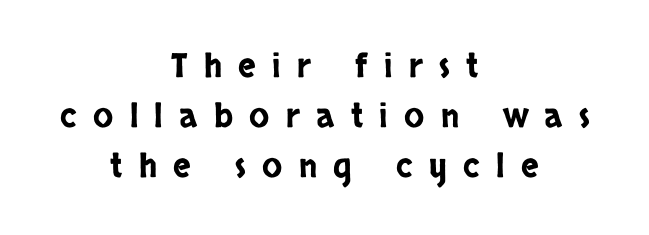
{"serif": "no", "italic": "no", "width": "condensed", "stroke_contrast": "low", "x_height": "large", "monospaced": "no", "underline": "no", "align": "center", "line_spacing": "normal", "line_spacing_ratio": 1.52, "letter_spacing": "wide", "letter_spacing_em": 0.5, "glyph_px": 33}
